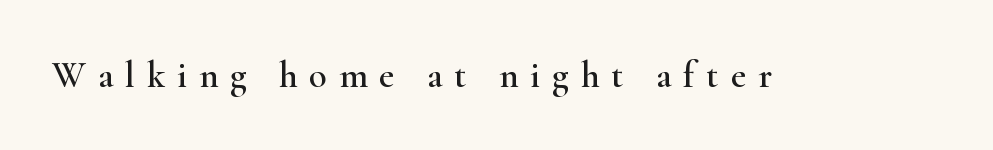
{"serif": "yes", "italic": "no", "width": "wide", "stroke_contrast": "high", "x_height": "small", "monospaced": "no", "underline": "no", "letter_spacing": "wide", "letter_spacing_em": 0.32, "glyph_px": 37}
